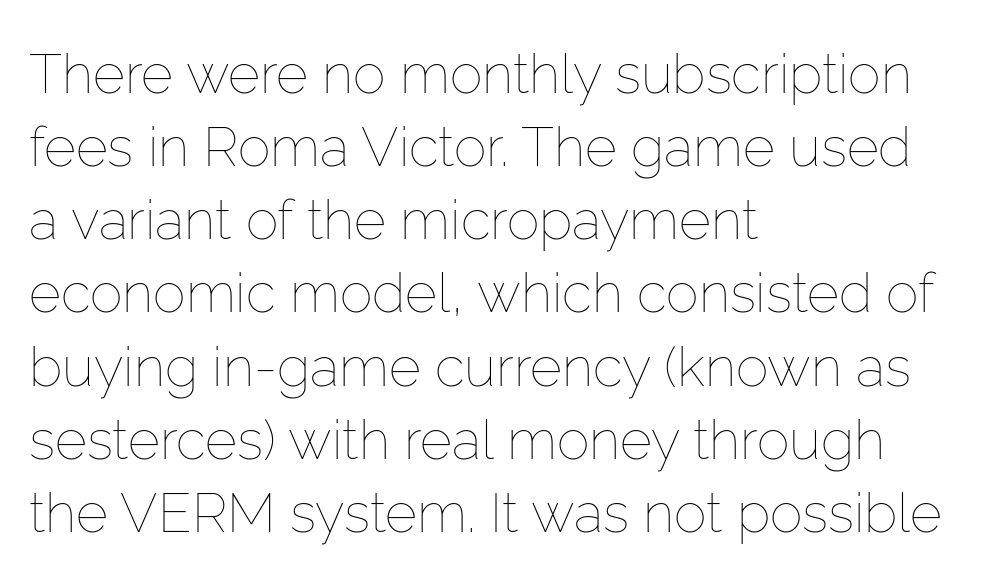
{"italic": "no", "bold": "no", "weight": "thin", "width": "normal", "stroke_contrast": "low", "x_height": "medium", "monospaced": "no", "underline": "no", "align": "left", "line_spacing": "normal", "line_spacing_ratio": 1.33, "letter_spacing": "normal", "letter_spacing_em": 0.0, "glyph_px": 55}
